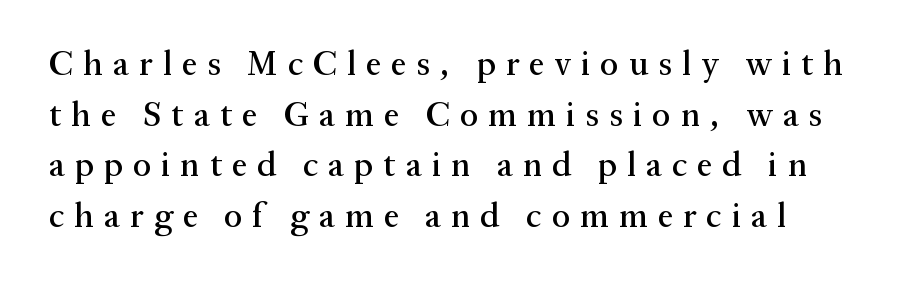
{"serif": "yes", "italic": "no", "width": "normal", "stroke_contrast": "medium", "x_height": "medium", "monospaced": "no", "underline": "no", "align": "left", "line_spacing": "normal", "line_spacing_ratio": 1.49, "letter_spacing": "wide", "letter_spacing_em": 0.3, "glyph_px": 34}
